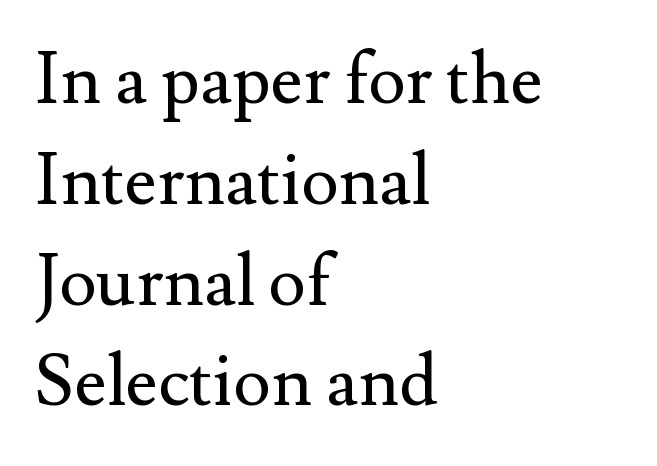
{"serif": "yes", "italic": "no", "bold": "no", "weight": "regular", "width": "normal", "stroke_contrast": "medium", "x_height": "small", "monospaced": "no", "underline": "no", "align": "left", "line_spacing": "normal", "line_spacing_ratio": 1.42, "letter_spacing": "normal", "letter_spacing_em": 0.0, "glyph_px": 71}
